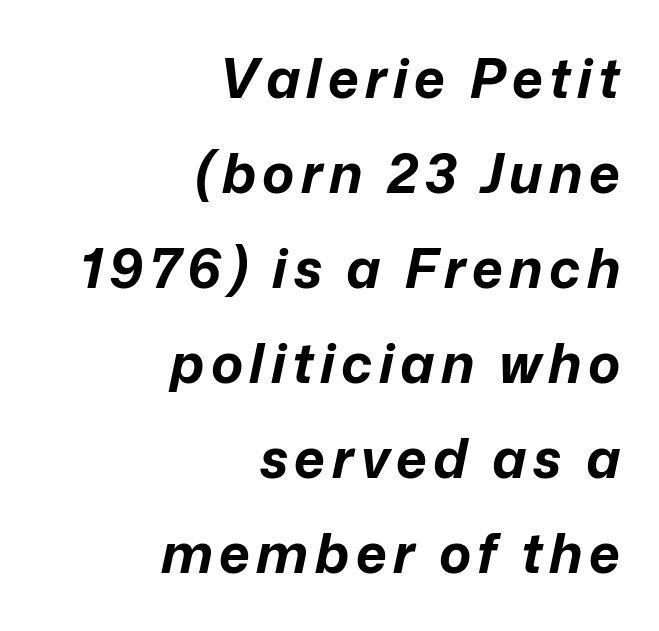
The image shows 54 px bold type, italic (leaning right); set right-aligned, line spacing 1.76x, not underlined; low stroke contrast and a medium x-height.
